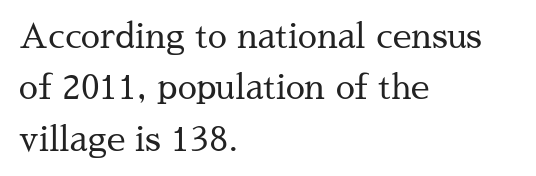
{"serif": "yes", "italic": "no", "bold": "no", "weight": "regular", "width": "normal", "stroke_contrast": "medium", "x_height": "medium", "monospaced": "no", "underline": "no", "align": "left", "line_spacing": "normal", "line_spacing_ratio": 1.51, "letter_spacing": "normal", "letter_spacing_em": 0.0, "glyph_px": 34}
